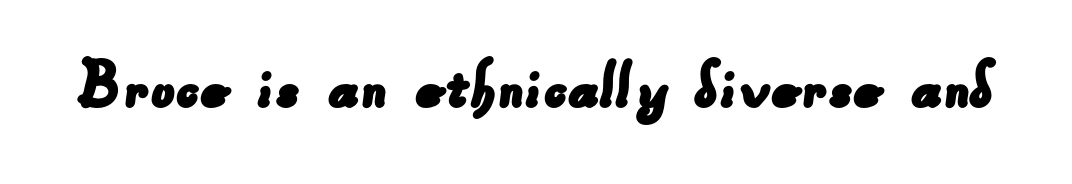
Q: Is the typeface a serif or a sans-serif typeface? A: Sans-serif.
Q: Is the text underlined? A: No.
Q: Is the spacing between letters normal or unusually wide? A: Normal.
Q: Width (condensed, normal, or wide)? A: Normal.
Q: Stroke contrast? A: Low.
Q: x-height? A: Small.
Q: Monospaced? A: No.
